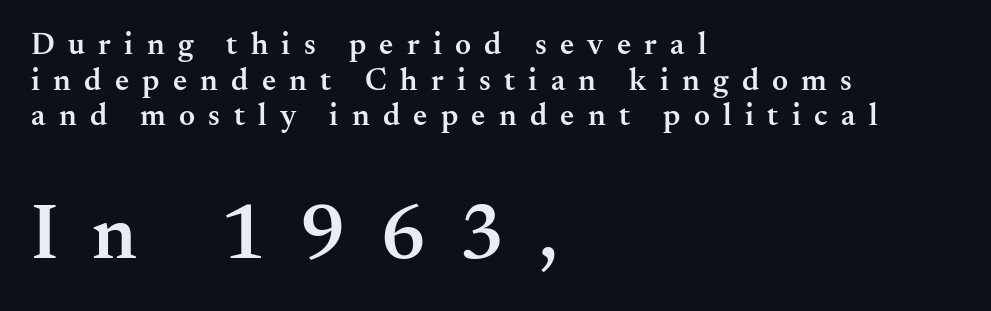
{"serif": "yes", "italic": "no", "bold": "semi", "weight": "semibold", "width": "normal", "stroke_contrast": "medium", "x_height": "small", "monospaced": "no", "underline": "no", "align": "left", "line_spacing": "tight", "line_spacing_ratio": 1.15, "letter_spacing": "wide", "letter_spacing_em": 0.43, "larger_block": "second", "size_ratio": 2.52, "glyph_px": 78}
